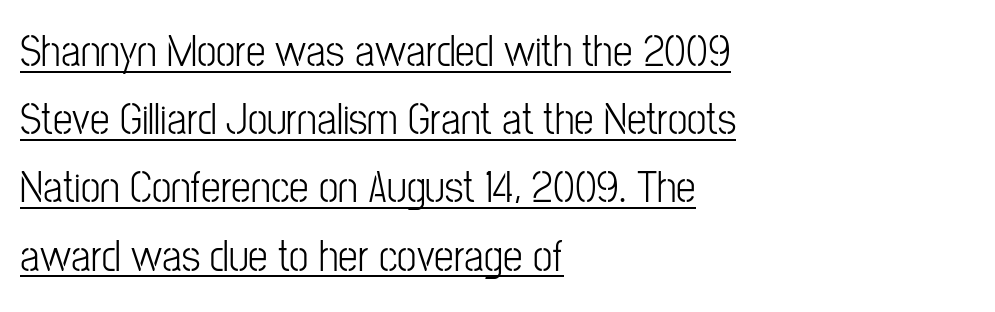
This sample has the flowing, uneven cadence of proportional lettering. Is there an underline? Yes — a line sits under the letters. Glyph-to-glyph distance matches everyday printed text. The setting favours the left margin, as ordinary paragraphs usually do. These lines sit exactly where default settings would place them. Grotesque or geometric, the face here clearly has no serifs.
